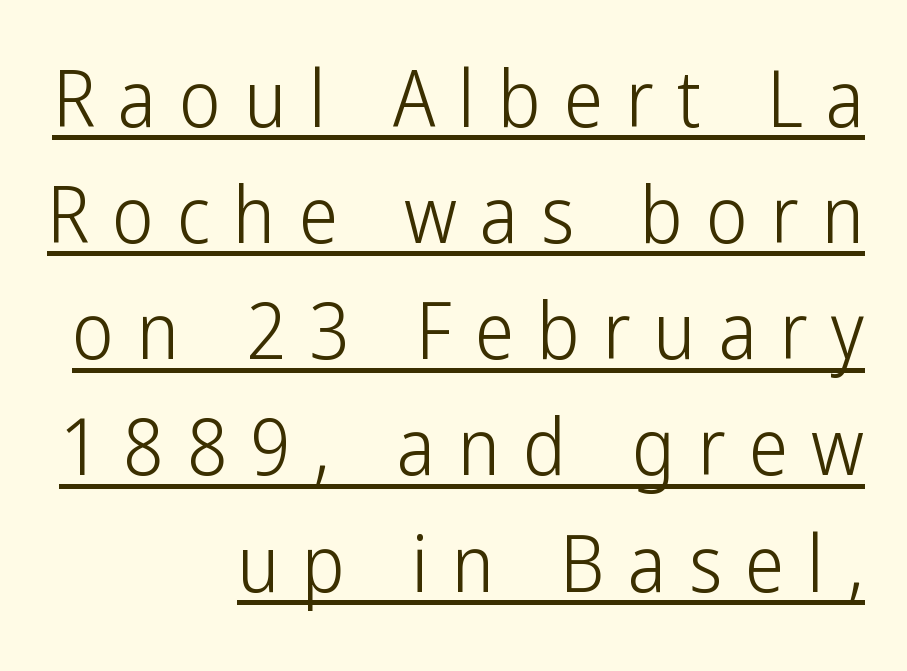
{"serif": "no", "italic": "no", "bold": "no", "weight": "light", "width": "condensed", "stroke_contrast": "low", "x_height": "medium", "monospaced": "no", "underline": "yes", "align": "right", "line_spacing": "normal", "line_spacing_ratio": 1.47, "letter_spacing": "wide", "letter_spacing_em": 0.29, "glyph_px": 79}
